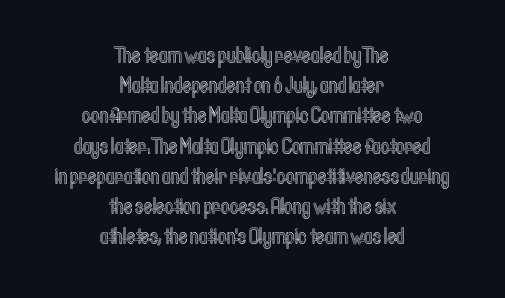
Q: Is the text italic (slanted)? A: No, it is upright.
Q: Is the text underlined? A: No.
Q: How is the paragraph aligned? A: Centered.
Q: Is the spacing between letters normal or unusually wide? A: Normal.
Q: Is the spacing between lines tight, normal or loose? A: Normal.
